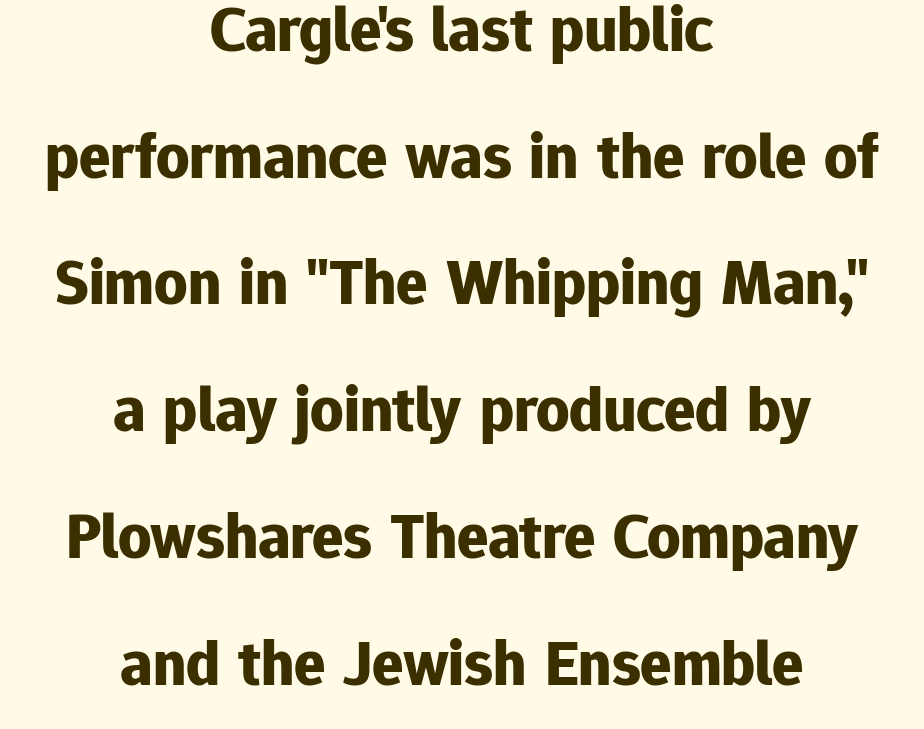
Q: Is the text bold? A: Yes.
Q: Is the text italic (slanted)? A: No, it is upright.
Q: Is the typeface a serif or a sans-serif typeface? A: Sans-serif.
Q: Is the text underlined? A: No.
Q: How is the paragraph aligned? A: Centered.
Q: Is the spacing between letters normal or unusually wide? A: Normal.
Q: Is the spacing between lines tight, normal or loose? A: Loose.
Q: Width (condensed, normal, or wide)? A: Normal.
Q: Stroke contrast? A: Low.
Q: x-height? A: Medium.
Q: Monospaced? A: No.
